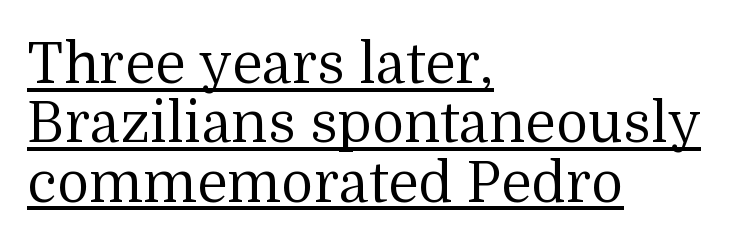
Q: Is the text bold? A: No.
Q: Is the text italic (slanted)? A: No, it is upright.
Q: Is the typeface a serif or a sans-serif typeface? A: Serif.
Q: Is the text underlined? A: Yes.
Q: How is the paragraph aligned? A: Left-aligned.
Q: Is the spacing between letters normal or unusually wide? A: Normal.
Q: Is the spacing between lines tight, normal or loose? A: Tight.
Q: Width (condensed, normal, or wide)? A: Normal.
Q: Stroke contrast? A: Medium.
Q: x-height? A: Medium.
Q: Monospaced? A: No.
